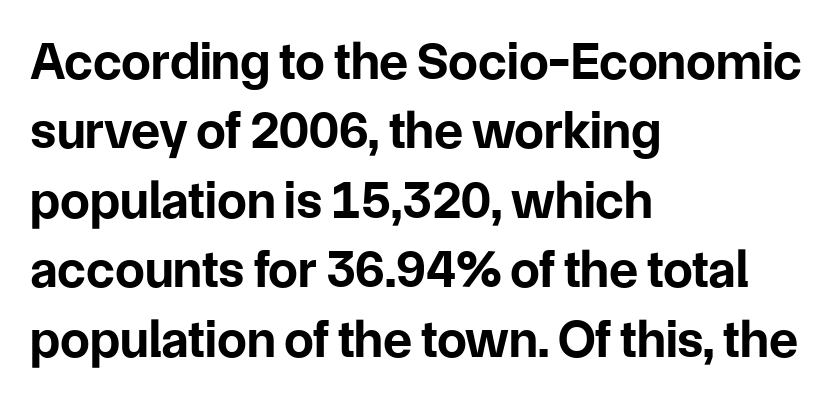
The image shows 53 px bold sans-serif type, upright; set left-aligned, normal line spacing (1.31x), normal letter spacing, not underlined; low stroke contrast and a medium x-height.
